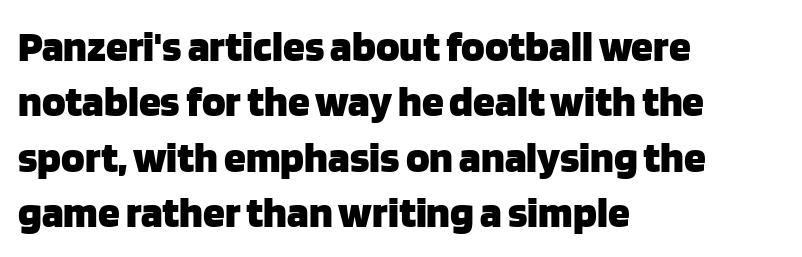
The image shows 44 px heavy sans-serif type, upright; set left-aligned, normal line spacing (1.26x), normal letter spacing, not underlined; low stroke contrast and a large x-height.
